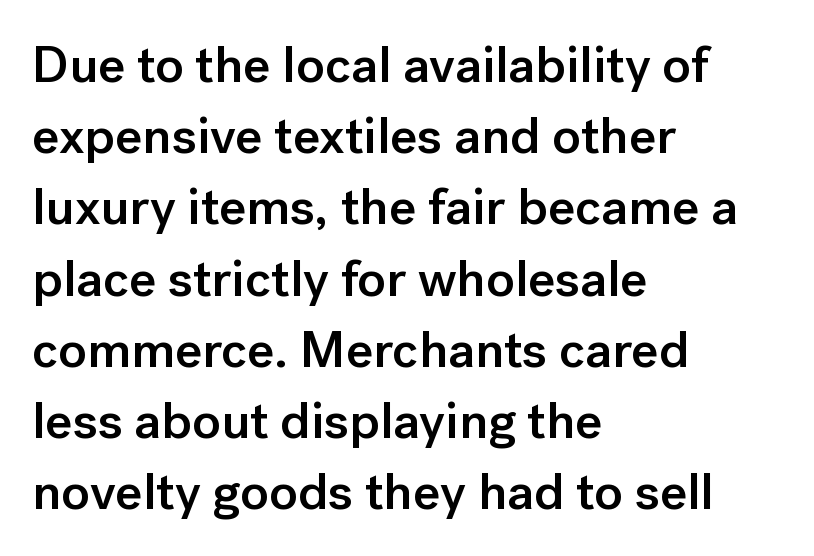
The image shows 52 px semibold sans-serif type, upright; set left-aligned, normal line spacing (1.37x), normal letter spacing, not underlined; low stroke contrast and a medium x-height.
